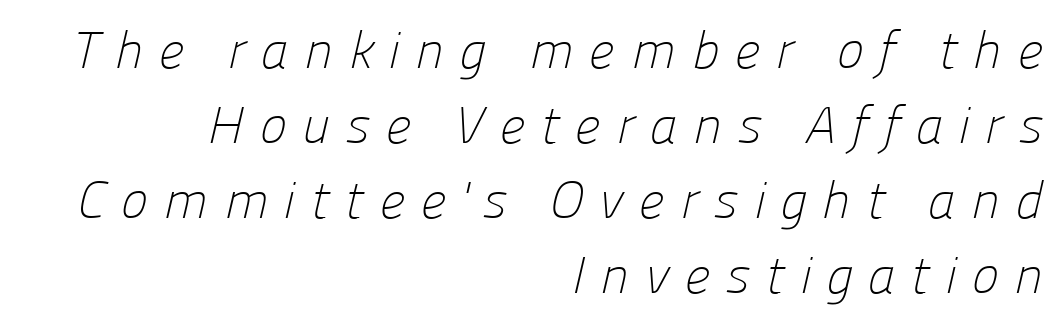
Letter spacing: wide. The font family rendered here belongs to the sans-serif group. The passage is arranged like a letterhead date or caption credit — flush right. Leading: standard. Each stroke keeps to a modest, everyday thickness or less.
